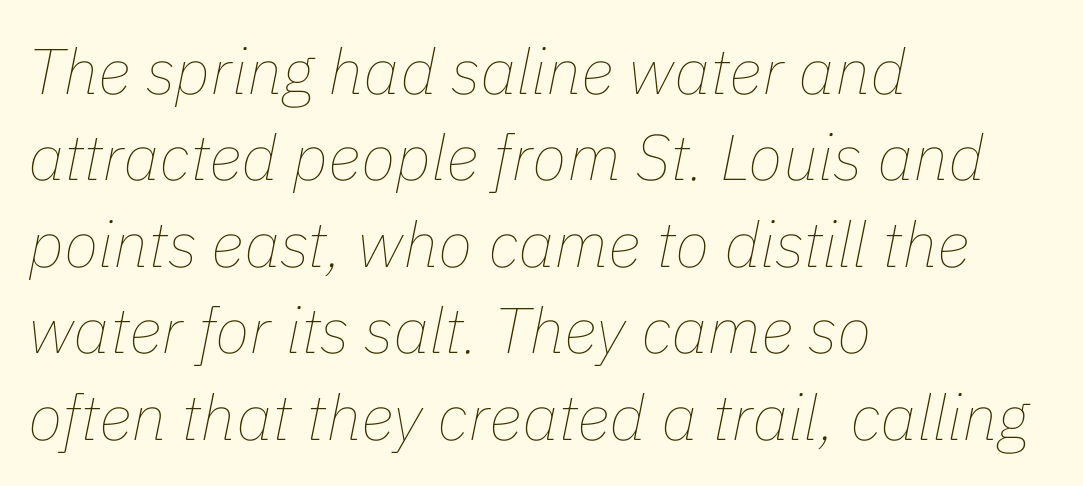
{"italic": "yes", "lean": "right", "slant_degrees": 11, "bold": "no", "weight": "thin", "width": "normal", "stroke_contrast": "low", "x_height": "medium", "monospaced": "no", "underline": "no", "align": "left", "line_spacing": "normal", "line_spacing_ratio": 1.35, "letter_spacing": "normal", "letter_spacing_em": 0.0, "glyph_px": 64}
